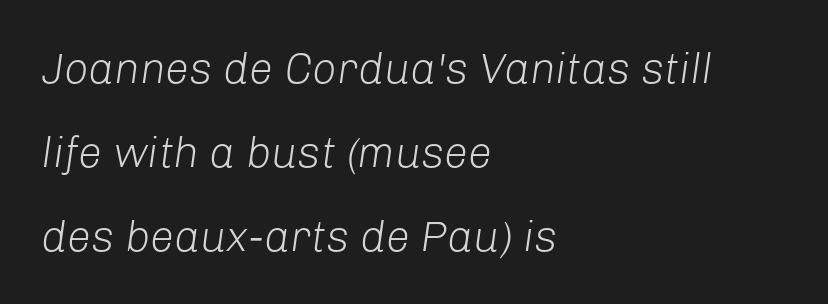
Descenders are the only things crossing below the line. Layout note: lines flush left. In terms of letterspacing, this is plain default setting. This reads as an unemphasized weight, regular at the heaviest. The font's italic variant was chosen for this text.
